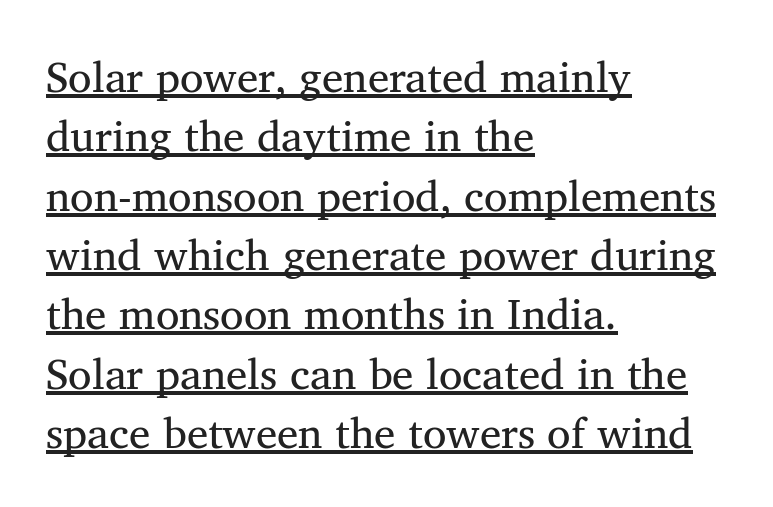
The image shows 43 px regular-weight serif type, upright; set left-aligned, normal line spacing (1.38x), normal letter spacing, underlined; medium stroke contrast and a medium x-height.
